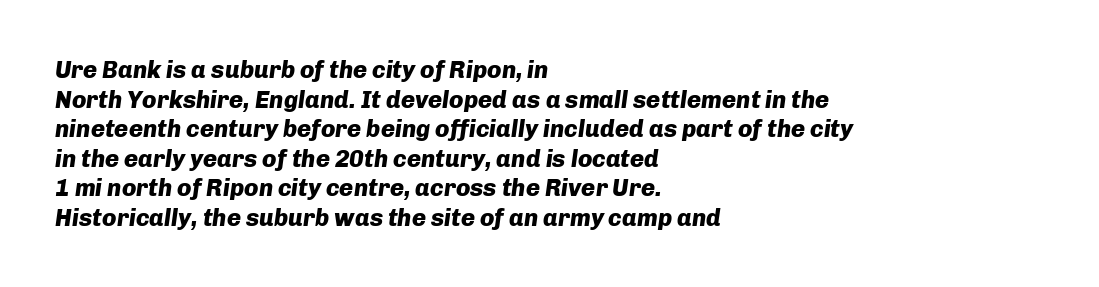
{"italic": "yes", "lean": "right", "slant_degrees": 8, "bold": "yes", "underline": "no", "align": "left", "line_spacing_ratio": 1.23, "letter_spacing": "normal", "letter_spacing_em": 0.0, "glyph_px": 24}
